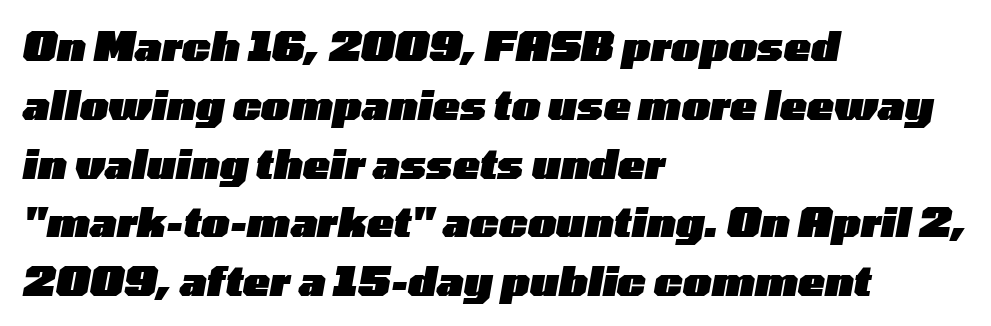
Stroke thickness is high; the sample reads as a true bold. Character widths vary here, with narrow letters taking less room than wide ones. An italicized treatment has been applied to the whole sample. How would I describe the line gaps? Plain and ordinary.
